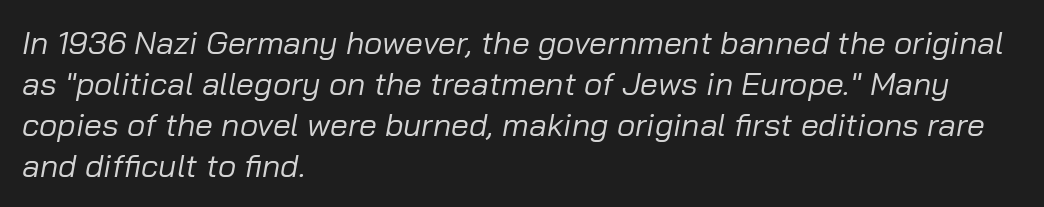
{"italic": "yes", "lean": "right", "slant_degrees": 10, "bold": "no", "weight": "regular", "width": "normal", "stroke_contrast": "low", "x_height": "medium", "monospaced": "no", "underline": "no", "align": "left", "line_spacing": "normal", "line_spacing_ratio": 1.28, "letter_spacing": "normal", "letter_spacing_em": 0.0, "glyph_px": 32}
